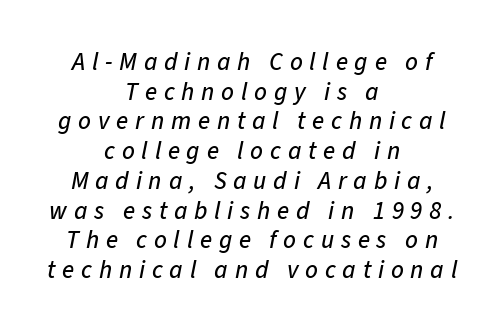
{"italic": "yes", "lean": "right", "slant_degrees": 11, "underline": "no", "align": "center", "line_spacing_ratio": 1.19, "letter_spacing": "wide", "letter_spacing_em": 0.27, "glyph_px": 25}
